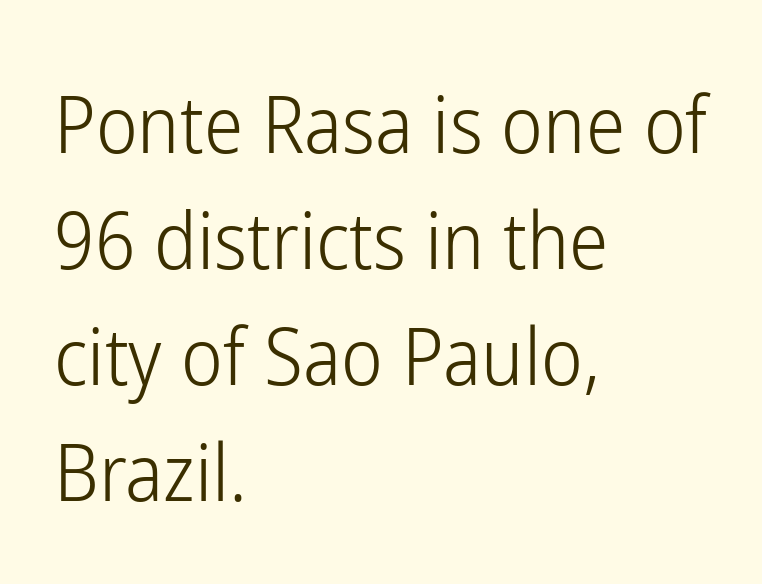
Q: Is the text bold? A: No.
Q: Is the text italic (slanted)? A: No, it is upright.
Q: Is the typeface a serif or a sans-serif typeface? A: Sans-serif.
Q: Is the text underlined? A: No.
Q: How is the paragraph aligned? A: Left-aligned.
Q: Is the spacing between letters normal or unusually wide? A: Normal.
Q: Is the spacing between lines tight, normal or loose? A: Normal.
Q: Width (condensed, normal, or wide)? A: Condensed.
Q: Stroke contrast? A: Low.
Q: x-height? A: Medium.
Q: Monospaced? A: No.
